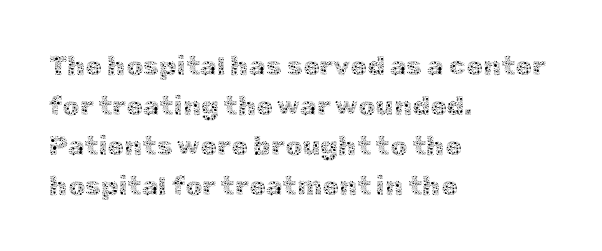
Q: Is the text bold? A: No.
Q: Is the text italic (slanted)? A: No, it is upright.
Q: Is the text underlined? A: No.
Q: How is the paragraph aligned? A: Left-aligned.
Q: Is the spacing between letters normal or unusually wide? A: Normal.
Q: Is the spacing between lines tight, normal or loose? A: Normal.
